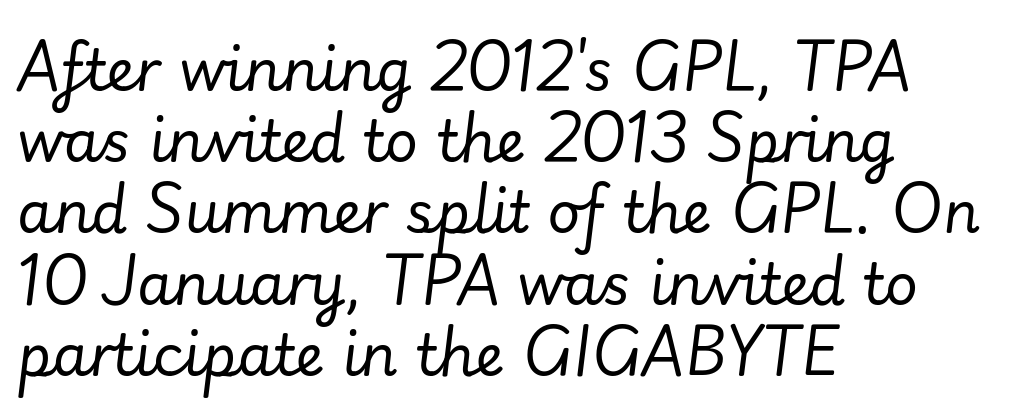
An italicized treatment has been applied to the whole sample. If you drew a ruler down the left edge, every line would touch it. How are the letters spaced? Ordinarily, with no added tracking. You could not count columns in this text — the font is proportionally spaced. Summary of vertical rhythm: regular, with standard interline spacing.
